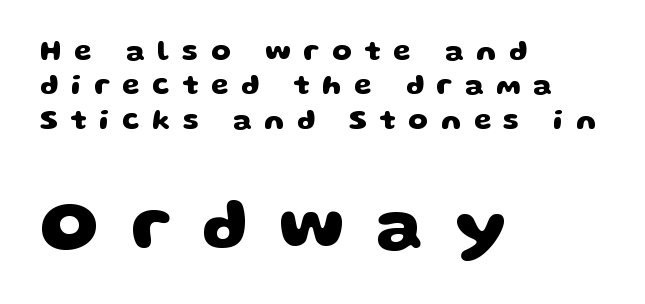
{"serif": "no", "bold": "yes", "weight": "heavy", "width": "wide", "stroke_contrast": "low", "x_height": "large", "monospaced": "no", "underline": "no", "align": "left", "line_spacing_ratio": 1.23, "letter_spacing": "wide", "letter_spacing_em": 0.45, "larger_block": "second", "size_ratio": 2.54, "glyph_px": 71}
